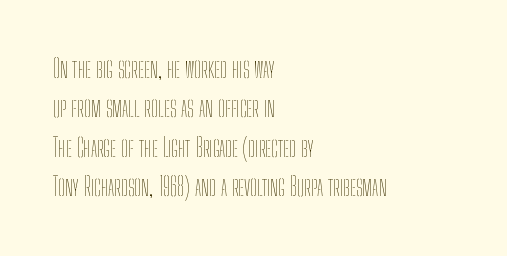
This block has exactly the height ordinary leading produces. Heft: none added — not bold. The face used here is rendered with its standard letterfit. Horizontally, the lines are justified to the leading edge only.
